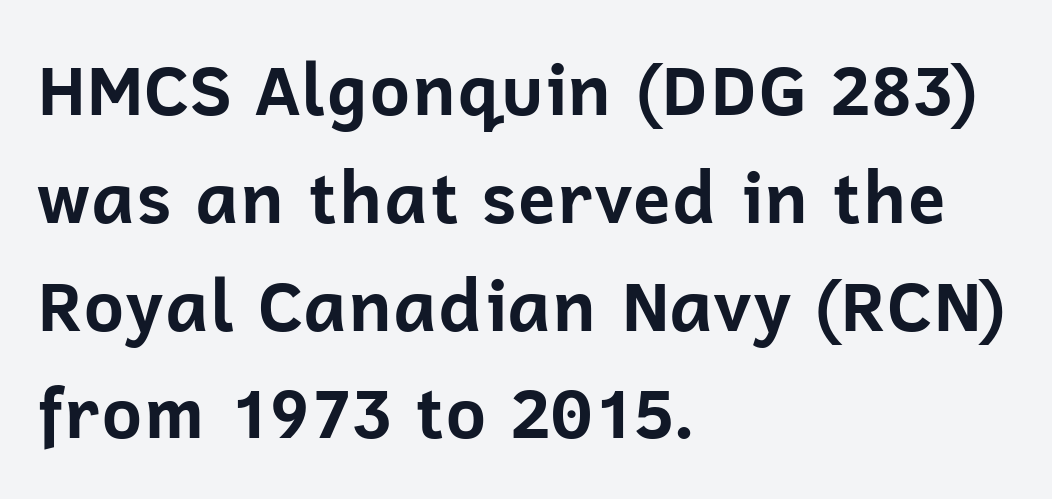
Q: Is the text bold? A: Yes.
Q: Is the text italic (slanted)? A: No, it is upright.
Q: Is the typeface a serif or a sans-serif typeface? A: Sans-serif.
Q: Is the text underlined? A: No.
Q: How is the paragraph aligned? A: Left-aligned.
Q: Is the spacing between letters normal or unusually wide? A: Normal.
Q: Is the spacing between lines tight, normal or loose? A: Normal.
Q: Width (condensed, normal, or wide)? A: Normal.
Q: Stroke contrast? A: Low.
Q: x-height? A: Medium.
Q: Monospaced? A: No.
